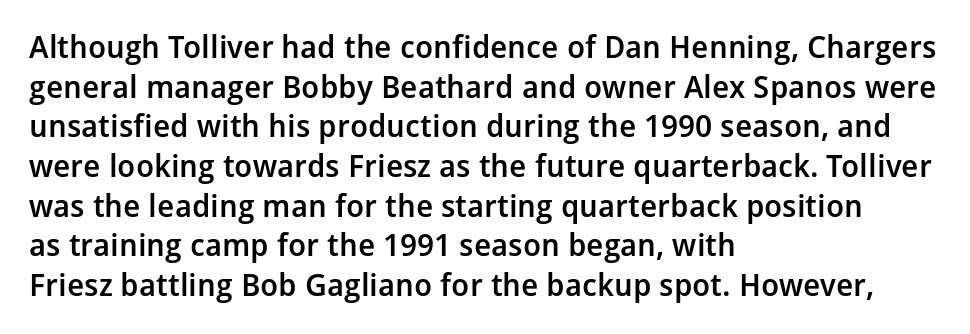
Regarding serifs, this sample does without them. Honestly, the row spacing looks completely unremarkable. You could not count columns in this text — the font is proportionally spaced. Spacing between characters is what you'd get straight out of the box. Line starts are locked; line ends wander.
